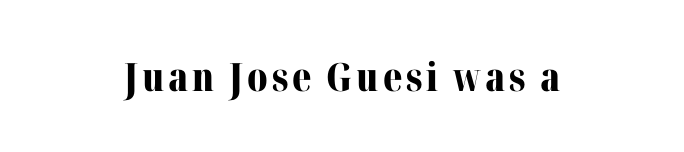
{"serif": "yes", "italic": "no", "bold": "yes", "weight": "bold", "width": "normal", "stroke_contrast": "medium", "x_height": "medium", "monospaced": "no", "underline": "no", "align": "center", "glyph_px": 39}
